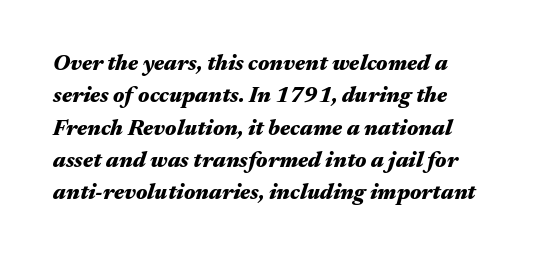
Plenty of ink on the page — the face is bold. A typesetter would mark this as italic. Compared with typical paragraphs, the rows here are spaced about the same. The gaps between neighbouring characters are ordinary and unremarkable.
